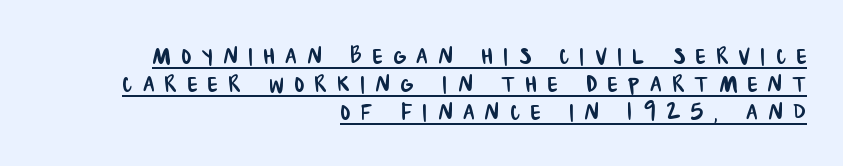
The image shows 29 px condensed sans-serif type; set right-aligned, tight line spacing (0.96x), unusually wide letter spacing (+0.37 em), underlined; low stroke contrast and a large x-height.
